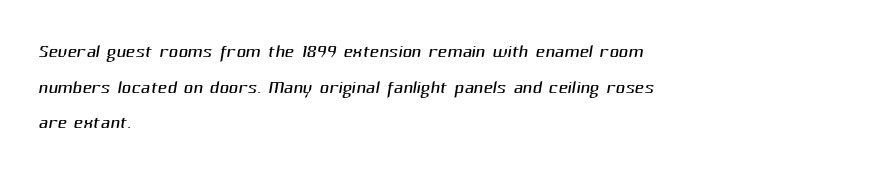
The image shows 26 px text type; set left-aligned, normal line spacing (1.37x), normal letter spacing, not underlined.
